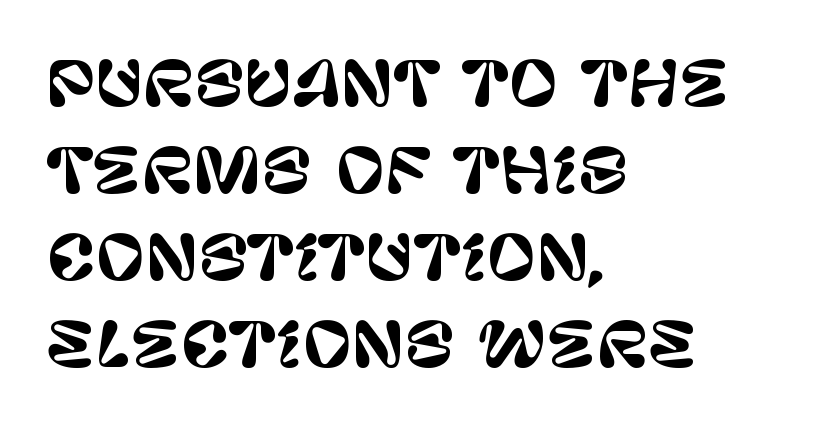
The image shows 60 px sans-serif type; set left-aligned, normal line spacing (1.45x), normal letter spacing, not underlined; low stroke contrast and a large x-height.
